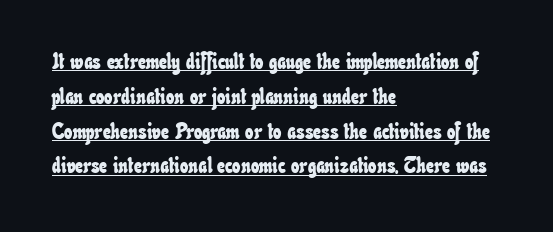
Baseline-to-baseline distance is the conventional proportion of letter height. A rule runs beneath these lines of type. Observe the ordinary spacing: letters are neighbours, not strangers. Reading down the block, your eye returns to a fixed left position each line.
